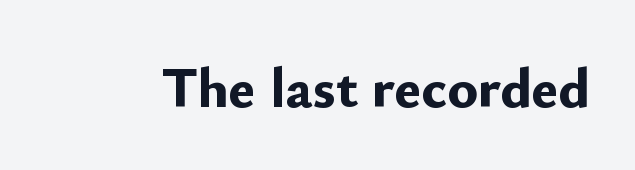
The characters display no serif detailing; their extremities are plain. Think of a printed novel: that variable character pitch is what you see here. No italicization has been applied; the sample stays upright. What stands out about the letter spacing? Nothing — it is the standard amount.
